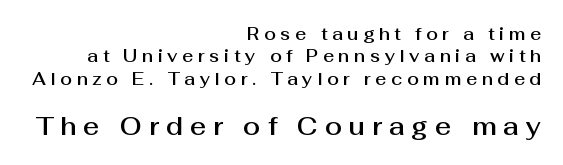
{"italic": "no", "underline": "no", "align": "right", "line_spacing": "normal", "line_spacing_ratio": 1.31, "letter_spacing": "wide", "letter_spacing_em": 0.27, "larger_block": "second", "size_ratio": 1.47, "glyph_px": 25}
